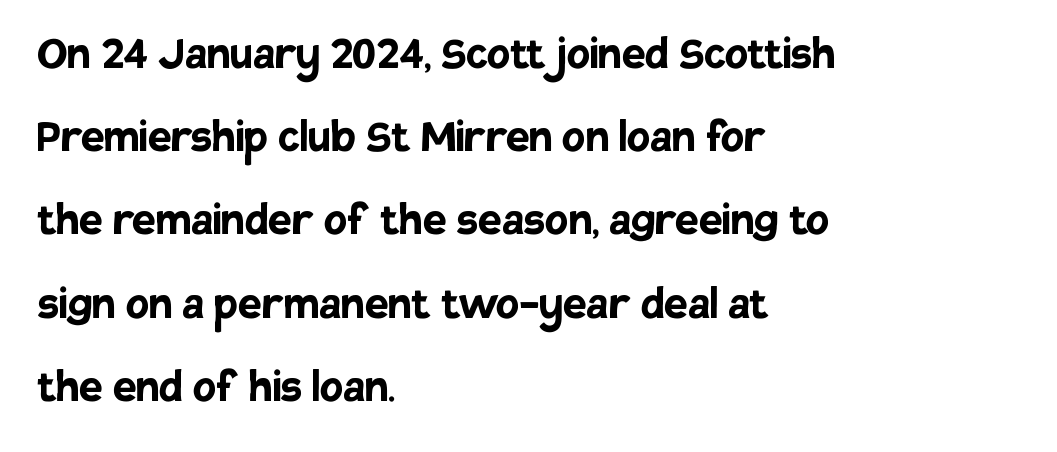
{"serif": "no", "italic": "no", "bold": "yes", "weight": "semibold", "width": "normal", "stroke_contrast": "low", "x_height": "large", "monospaced": "no", "underline": "no", "align": "left", "line_spacing": "normal", "line_spacing_ratio": 1.57, "letter_spacing": "normal", "letter_spacing_em": 0.0, "glyph_px": 53}
